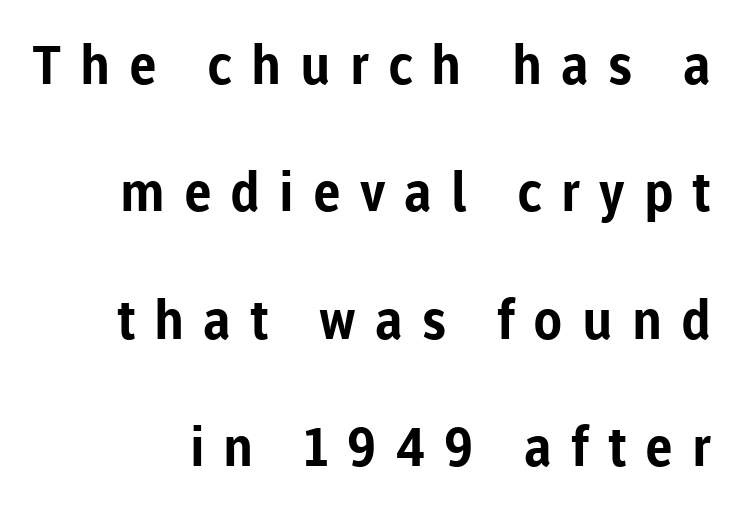
Grotesque or geometric, the face here clearly has no serifs. Spacing verdict: proportional, widths tailored to each character. Look at the tracking — it's clearly loosened, letters drifting apart. The lines in this sample share a right terminus and differ only in where they begin. Typesetter's note: full bold, strokes at maximum text heaviness. The rendering uses a large line-height, opening up the rows.
